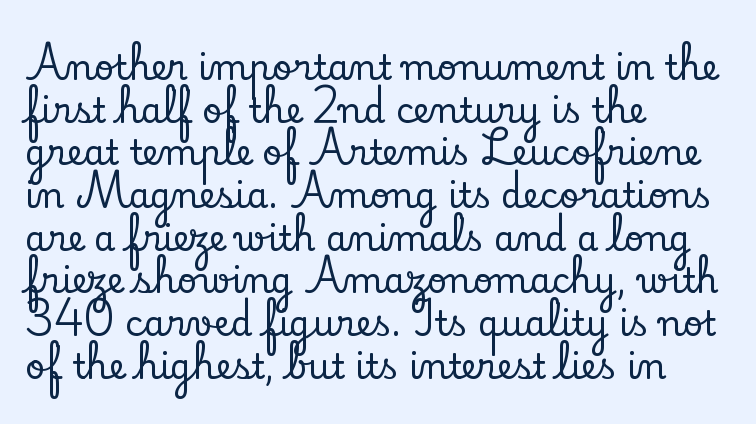
Q: Is the text italic (slanted)? A: No, it is upright.
Q: Is the typeface a serif or a sans-serif typeface? A: Serif.
Q: Is the text underlined? A: No.
Q: How is the paragraph aligned? A: Left-aligned.
Q: Is the spacing between letters normal or unusually wide? A: Normal.
Q: Width (condensed, normal, or wide)? A: Normal.
Q: Stroke contrast? A: Low.
Q: x-height? A: Small.
Q: Monospaced? A: No.
